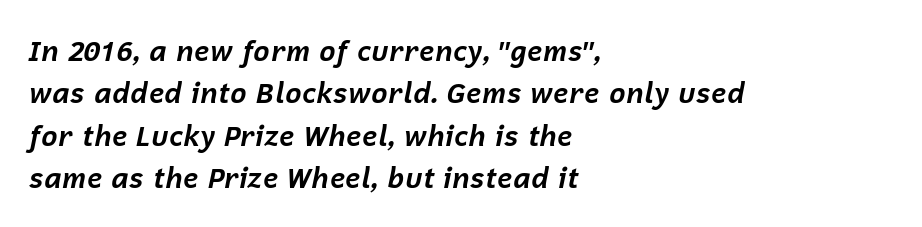
Q: Is the text bold? A: Yes.
Q: Is the text italic (slanted)? A: Yes, it leans right by about 12 degrees.
Q: Is the text underlined? A: No.
Q: How is the paragraph aligned? A: Left-aligned.
Q: Is the spacing between letters normal or unusually wide? A: Normal.
Q: Is the spacing between lines tight, normal or loose? A: Normal.
Q: Width (condensed, normal, or wide)? A: Normal.
Q: Stroke contrast? A: Low.
Q: x-height? A: Medium.
Q: Monospaced? A: No.
